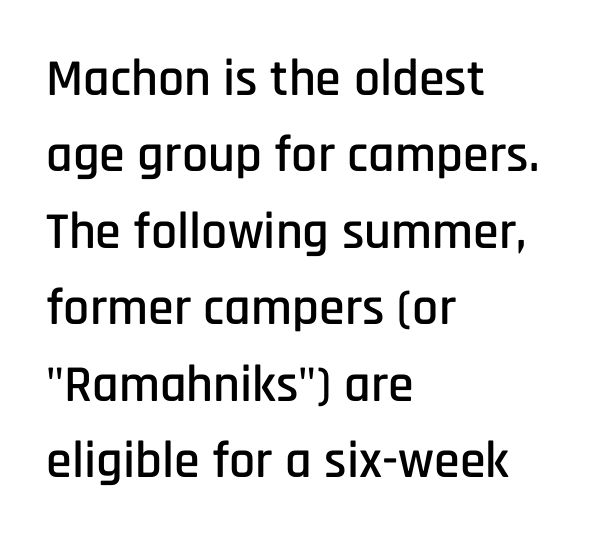
{"serif": "no", "italic": "no", "width": "condensed", "stroke_contrast": "low", "x_height": "large", "monospaced": "no", "underline": "no", "align": "left", "line_spacing": "normal", "line_spacing_ratio": 1.47, "letter_spacing": "normal", "letter_spacing_em": 0.0, "glyph_px": 52}
